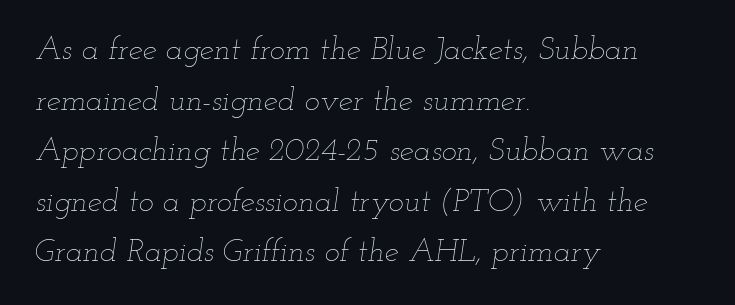
Q: Is the text bold? A: No.
Q: Is the text italic (slanted)? A: Yes, it leans right by about 12 degrees.
Q: Is the text underlined? A: No.
Q: How is the paragraph aligned? A: Left-aligned.
Q: Is the spacing between letters normal or unusually wide? A: Normal.
Q: Is the spacing between lines tight, normal or loose? A: Normal.
Q: Width (condensed, normal, or wide)? A: Wide.
Q: Stroke contrast? A: Low.
Q: x-height? A: Small.
Q: Monospaced? A: No.
